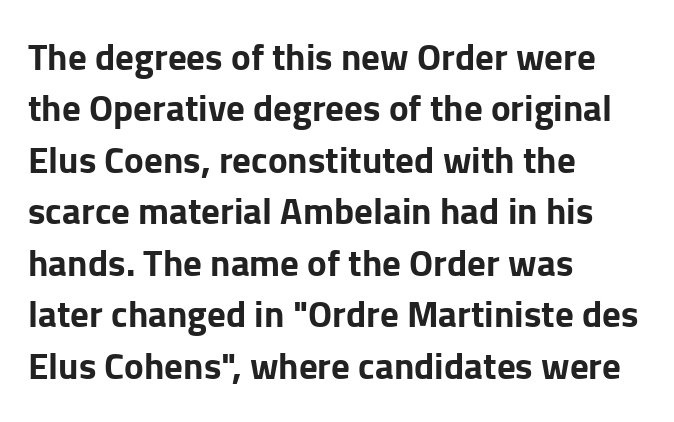
The paragraph shown leans on its left margin. Are there feet on the stems? There aren't — it's a sans. A typesetter would mark this as roman, not italic. Does the leading feel generous? No, just average. The letterforms sit shoulder to shoulder at normal distance. These lines are rendered in a variable-pitch font.
